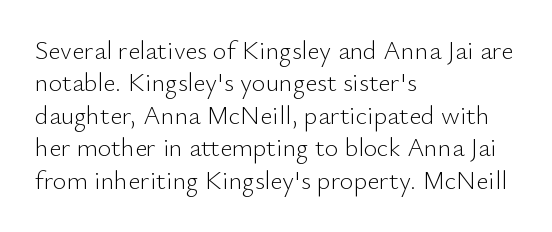
Line spacing here is normal. Nobody touched the tracking dial on this one. Quick note: underline off. Designer's note — italics off, roman on. The lines are quadded left.
